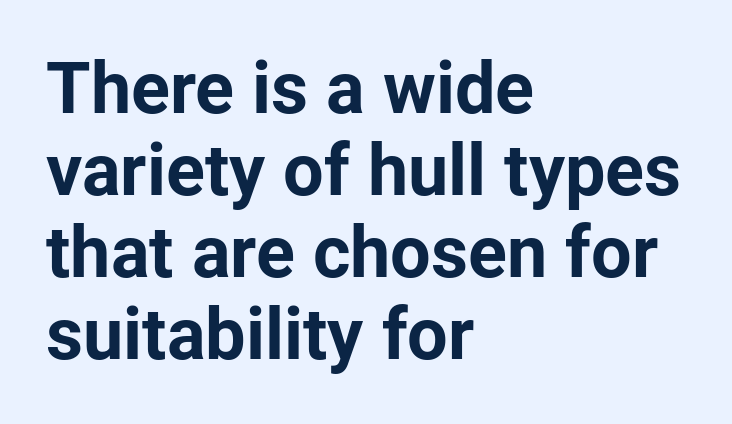
{"serif": "no", "italic": "no", "bold": "yes", "weight": "bold", "width": "normal", "stroke_contrast": "low", "x_height": "medium", "monospaced": "no", "underline": "no", "align": "left", "line_spacing": "tight", "line_spacing_ratio": 1.14, "letter_spacing": "normal", "letter_spacing_em": 0.0, "glyph_px": 72}
